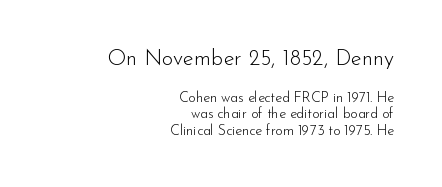
The image shows 22 px text type, upright; set right-aligned, line spacing 1.16x, normal letter spacing, not underlined; the first (top) block is 1.57x larger.
